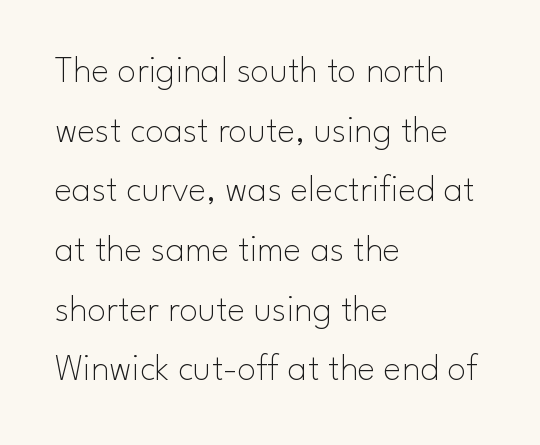
The image shows 38 px thin sans-serif type, upright; set left-aligned, normal line spacing (1.57x), normal letter spacing, not underlined; low stroke contrast and a small x-height.
